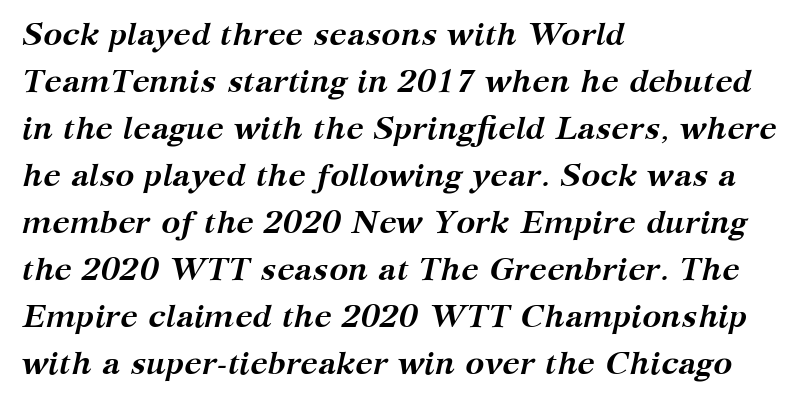
The glyphs look as if they've been sheared to an angle. Emphasis by weight is at full strength: bold. The space directly below the letters is spotless. Note: serifs present on the glyphs. This rendering uses left alignment, leaving the right contour irregular.
